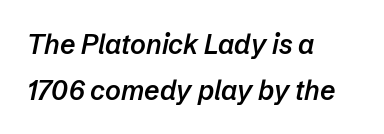
The image shows 27 px text type, italic (leaning right); set left-aligned, normal line spacing (1.69x), normal letter spacing, not underlined.
